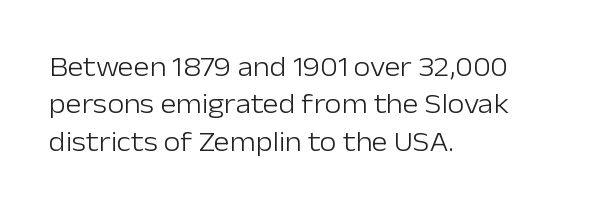
The image shows 27 px text type, upright; set left-aligned, normal line spacing (1.38x), normal letter spacing, not underlined.
